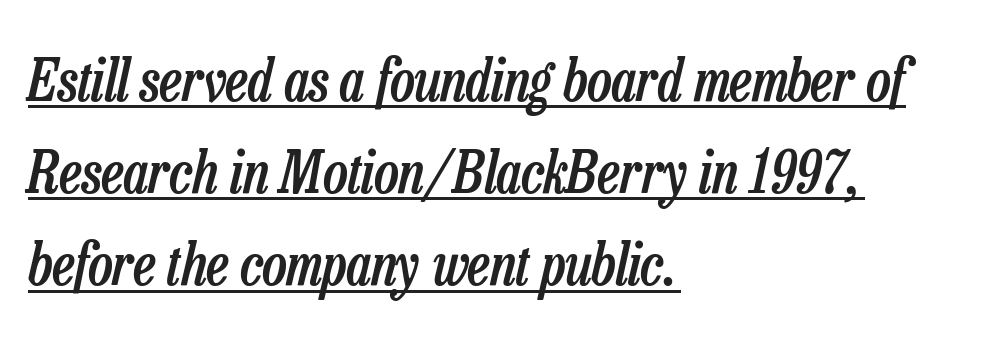
{"italic": "yes", "lean": "right", "slant_degrees": 13, "bold": "semi", "weight": "semibold", "width": "condensed", "stroke_contrast": "low", "x_height": "medium", "monospaced": "no", "underline": "yes", "align": "left", "line_spacing": "normal", "line_spacing_ratio": 1.59, "letter_spacing": "normal", "letter_spacing_em": 0.0, "glyph_px": 58}
